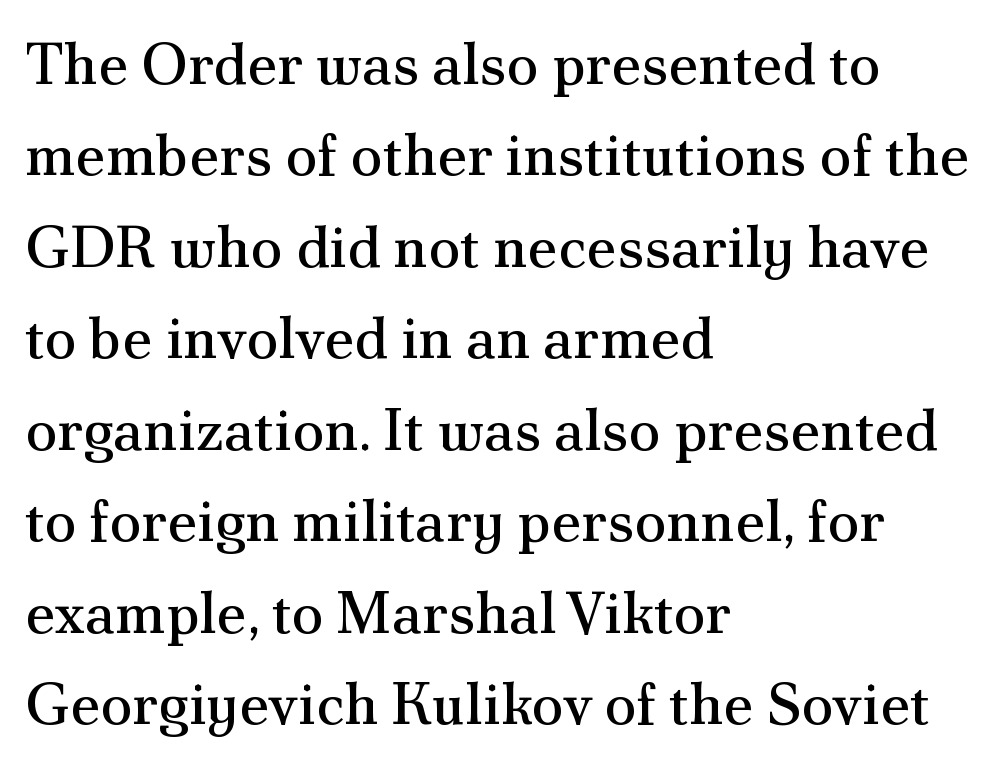
Q: Is the text bold? A: No.
Q: Is the text italic (slanted)? A: No, it is upright.
Q: Is the typeface a serif or a sans-serif typeface? A: Serif.
Q: Is the text underlined? A: No.
Q: How is the paragraph aligned? A: Left-aligned.
Q: Is the spacing between letters normal or unusually wide? A: Normal.
Q: Is the spacing between lines tight, normal or loose? A: Normal.
Q: Width (condensed, normal, or wide)? A: Normal.
Q: Stroke contrast? A: Medium.
Q: x-height? A: Small.
Q: Monospaced? A: No.
